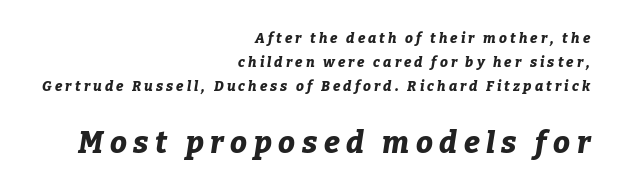
Spacing between characters has been opened up far beyond the box default. The strip under each line holds only bare page. These lines sit exactly where default settings would place them. The setting favours the right margin, as signatures and pull-quotes sometimes do.
